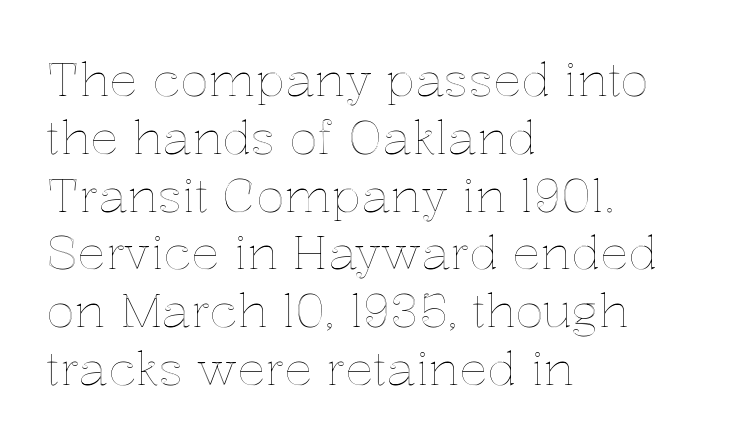
Q: Is the text italic (slanted)? A: No, it is upright.
Q: Is the text underlined? A: No.
Q: How is the paragraph aligned? A: Left-aligned.
Q: Is the spacing between letters normal or unusually wide? A: Normal.
Q: Width (condensed, normal, or wide)? A: Normal.
Q: x-height? A: Medium.
Q: Monospaced? A: No.
